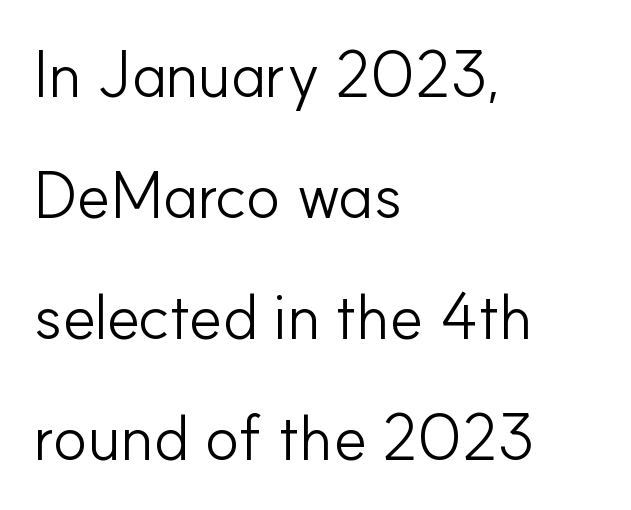
{"serif": "no", "italic": "no", "bold": "no", "weight": "light", "width": "normal", "stroke_contrast": "low", "x_height": "small", "monospaced": "no", "underline": "no", "align": "left", "line_spacing_ratio": 1.89, "letter_spacing": "normal", "letter_spacing_em": 0.0, "glyph_px": 64}
